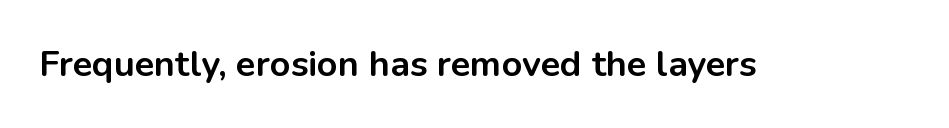
The image shows 36 px bold sans-serif type, upright; set normal letter spacing, not underlined; low stroke contrast and a medium x-height.
